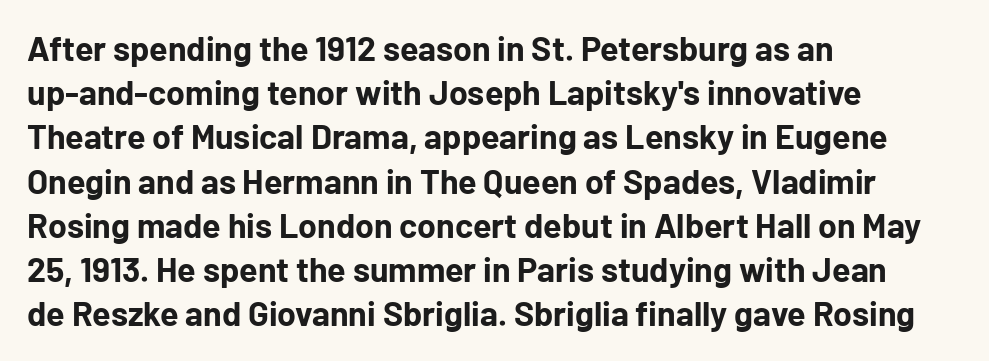
{"serif": "no", "italic": "no", "bold": "yes", "weight": "bold", "width": "normal", "stroke_contrast": "low", "x_height": "medium", "monospaced": "no", "underline": "no", "align": "left", "line_spacing": "normal", "line_spacing_ratio": 1.3, "letter_spacing": "normal", "letter_spacing_em": 0.0, "glyph_px": 34}
